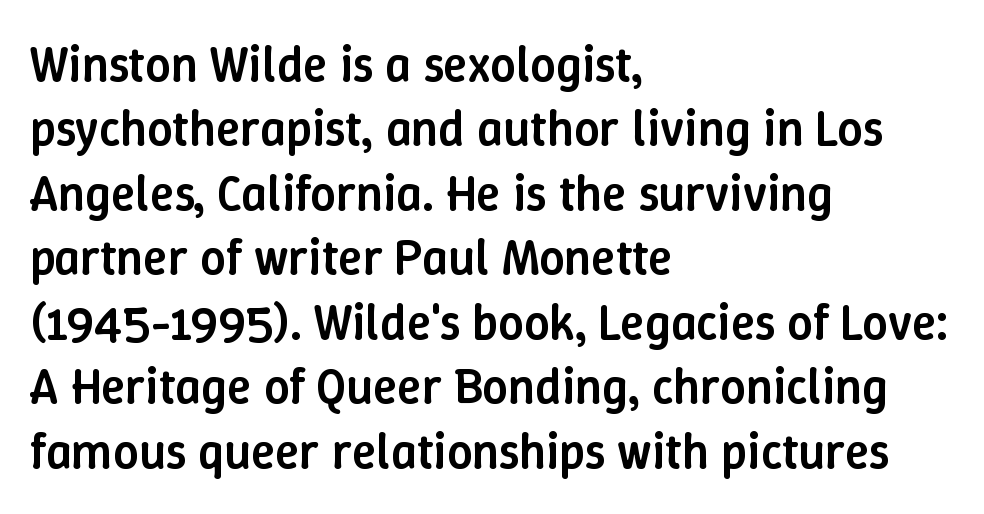
The font is running at a semibold setting, under full bold. In terms of leading, this rendering sits right in the middle. The glyphs are unaccompanied by any horizontal stroke below them. No italicization has been applied; the sample stays upright.
